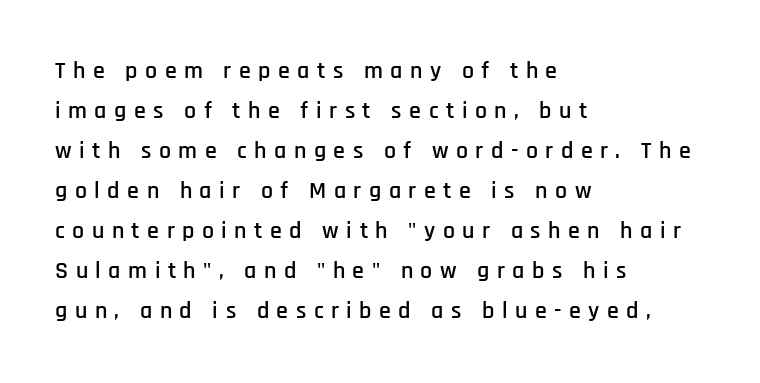
Display-style spreading of the glyphs; the letterfit is very open. Where is the straight margin? On the left. Plain, unruled lines of type. Each new line begins a customary step beneath the previous one.
